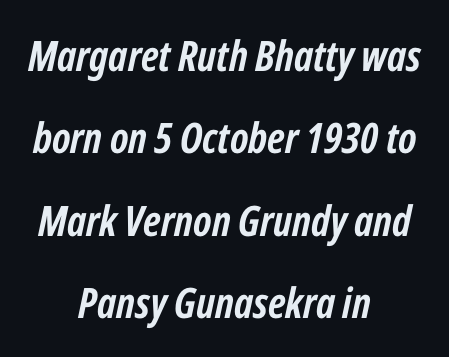
Q: Is the text bold? A: Yes.
Q: Is the text italic (slanted)? A: Yes, it leans right by about 12 degrees.
Q: Is the text underlined? A: No.
Q: How is the paragraph aligned? A: Centered.
Q: Is the spacing between letters normal or unusually wide? A: Normal.
Q: Is the spacing between lines tight, normal or loose? A: Loose.
Q: Width (condensed, normal, or wide)? A: Condensed.
Q: Stroke contrast? A: Low.
Q: x-height? A: Medium.
Q: Monospaced? A: No.
